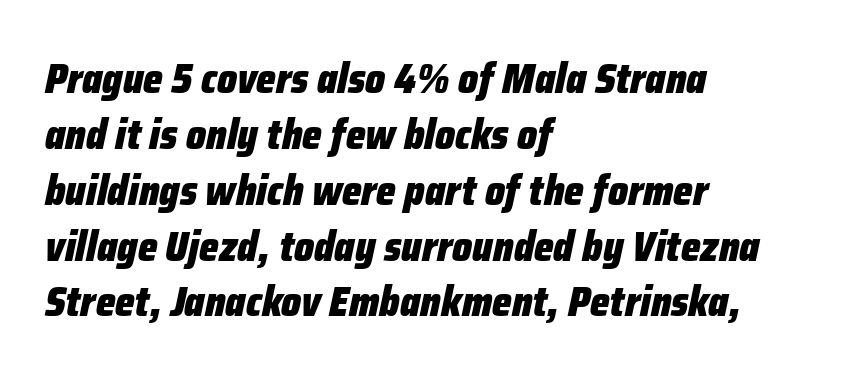
Q: Is the text bold? A: Yes.
Q: Is the text italic (slanted)? A: Yes, it leans right by about 12 degrees.
Q: Is the text underlined? A: No.
Q: How is the paragraph aligned? A: Left-aligned.
Q: Is the spacing between letters normal or unusually wide? A: Normal.
Q: Is the spacing between lines tight, normal or loose? A: Normal.
Q: Width (condensed, normal, or wide)? A: Condensed.
Q: Stroke contrast? A: Low.
Q: x-height? A: Medium.
Q: Monospaced? A: No.
